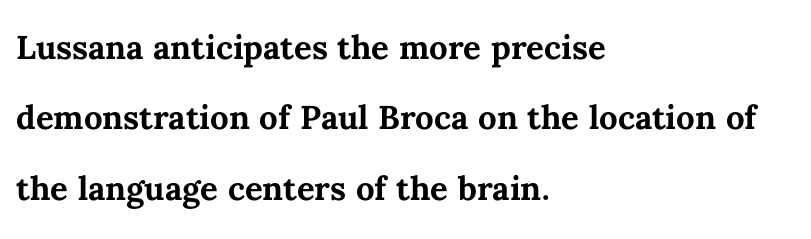
The vertical gap from one line to the next is medium. Honestly, there is no underline to notice here at all. Default kerning and tracking; the words read as compact shapes. These lines carry a lot of weight — the face is fully bold. These lines were composed using upright roman letters. These lines stack with their left ends in a neat column.
